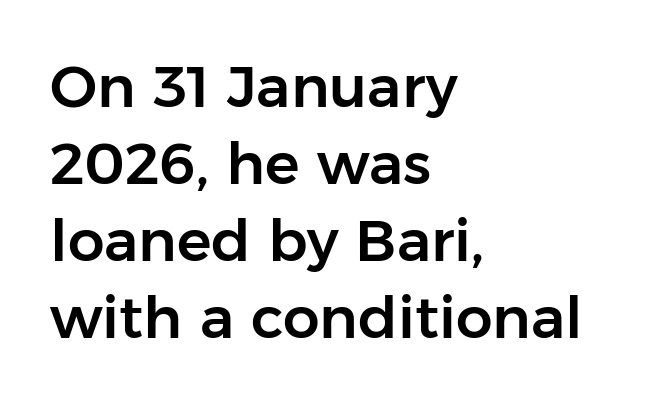
The image shows 58 px sans-serif type, upright; set left-aligned, normal line spacing (1.33x), normal letter spacing, not underlined; low stroke contrast and a medium x-height.
